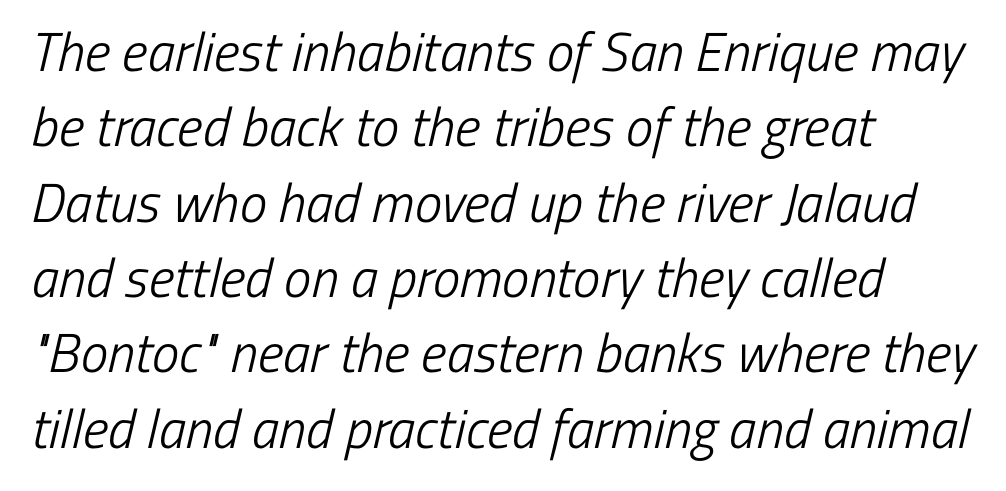
{"serif": "no", "bold": "no", "weight": "light", "width": "condensed", "stroke_contrast": "low", "x_height": "medium", "monospaced": "no", "underline": "no", "align": "left", "line_spacing": "normal", "line_spacing_ratio": 1.37, "letter_spacing": "normal", "letter_spacing_em": 0.0, "glyph_px": 55}
